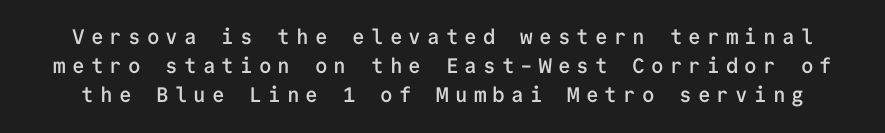
{"italic": "no", "bold": "semi", "underline": "no", "line_spacing": "normal", "line_spacing_ratio": 1.39, "letter_spacing": "wide", "letter_spacing_em": 0.29, "glyph_px": 21}
